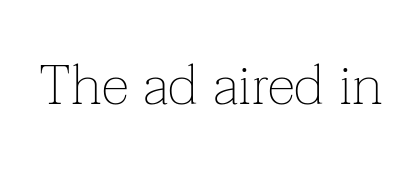
Glance below the letters and you will spot only blank space. The cut favours lightness, reaching ordinary text weight at its darkest. The face used here is proportionally spaced, like ordinary book or web type. Font category for this specimen: serif. No extra tracking has been applied to these lines. Tall strokes in this sample are plumb rather than angled.
